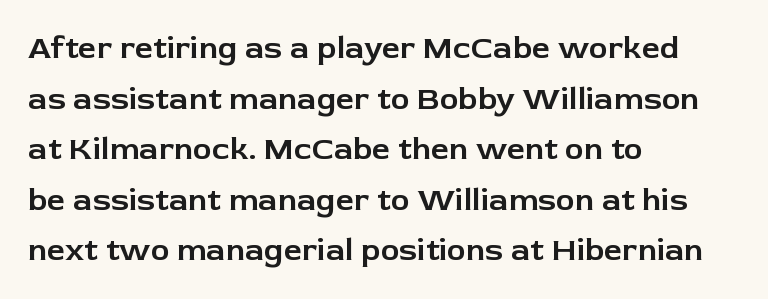
It's the straight-up-and-down kind of type. This sample uses a sans-serif face. Each letter keeps its own natural width here, so spacing adapts to shape. Layout note: lines flush left. The tracking reads as untouched default to a designer's eye. Is there much room between lines? A standard amount, neither cramped nor airy.
